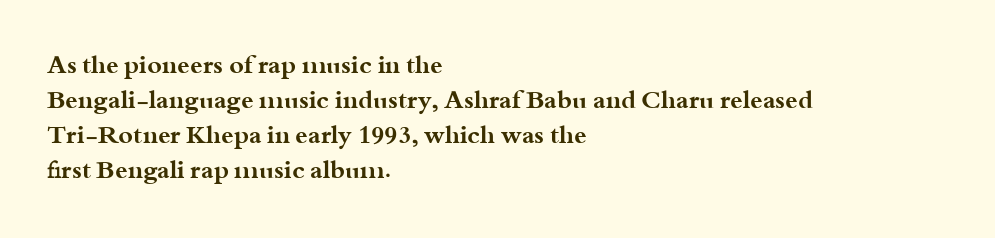
{"italic": "no", "bold": "yes", "underline": "no", "align": "left", "line_spacing": "normal", "line_spacing_ratio": 1.4, "letter_spacing": "normal", "letter_spacing_em": 0.0, "glyph_px": 25}
